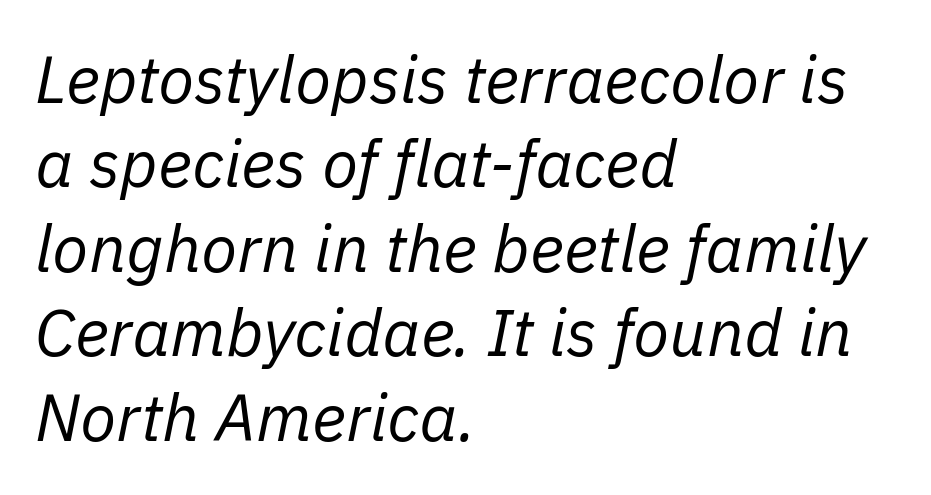
The image shows 66 px regular-weight type, italic (leaning right); set left-aligned, normal line spacing (1.28x), normal letter spacing, not underlined; low stroke contrast and a medium x-height.
